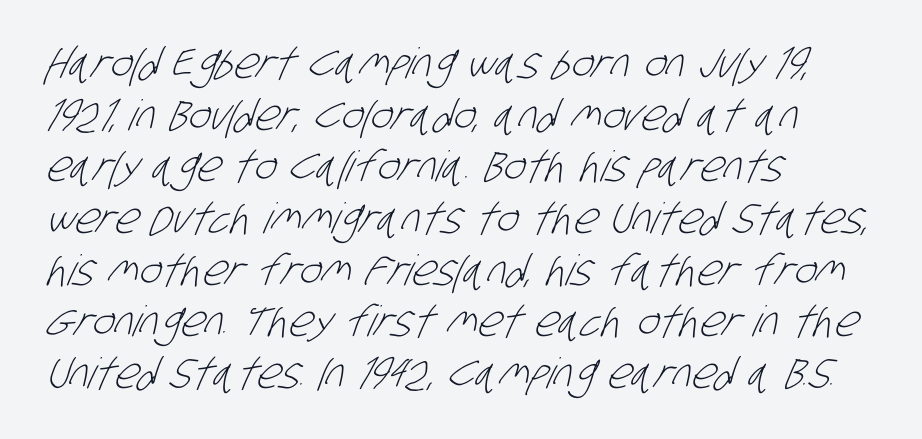
{"serif": "no", "bold": "no", "weight": "light", "width": "condensed", "stroke_contrast": "low", "x_height": "large", "monospaced": "no", "underline": "no", "align": "left", "line_spacing_ratio": 1.23, "letter_spacing": "normal", "letter_spacing_em": 0.0, "glyph_px": 42}
